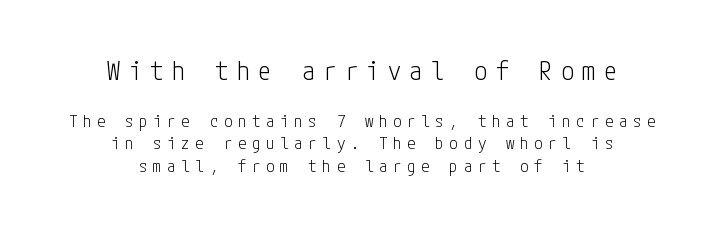
The face looks like a standard text weight, possibly lighter. The lines are quadded center. Has an underline been added? It has not. This sample keeps an unexceptional amount of space between lines. Posture: vertical.
